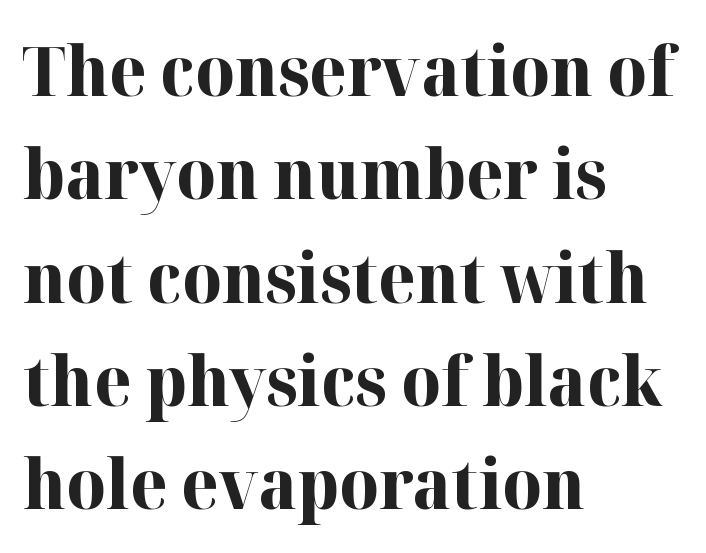
The passage is arranged the way most books set body copy — flush left. Lines of text with bare space underneath. Note: serifs present on the glyphs. Here the designer chose a conventional face with non-uniform glyph widths.
